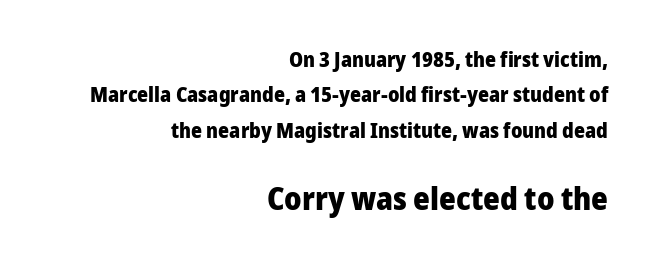
Q: Is the text bold? A: Yes.
Q: Is the text italic (slanted)? A: No, it is upright.
Q: Is the typeface a serif or a sans-serif typeface? A: Sans-serif.
Q: Is the text underlined? A: No.
Q: How is the paragraph aligned? A: Right-aligned.
Q: Is the spacing between letters normal or unusually wide? A: Normal.
Q: Is the spacing between lines tight, normal or loose? A: Normal.
Q: Which block of text is set in a larger size, the first (top) or the second (bottom)? A: The second (bottom) one.
Q: Width (condensed, normal, or wide)? A: Normal.
Q: Stroke contrast? A: Low.
Q: x-height? A: Medium.
Q: Monospaced? A: No.
